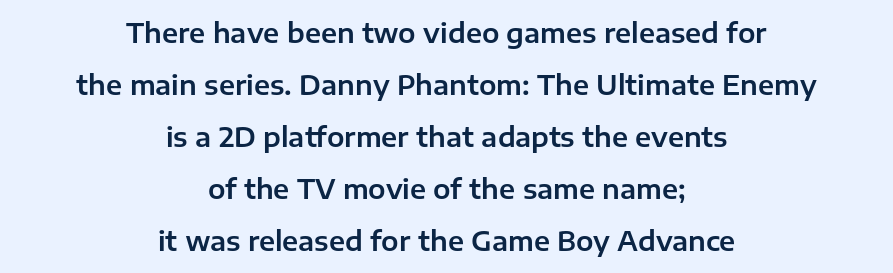
The text block is weighted toward neither margin, spreading evenly from the middle. The specimen reads as upright at a glance. Nobody drew a line under any word here. Tracking value appears to be zero — textbook default spacing. A typesetter would call this leading open, well beyond the default.
